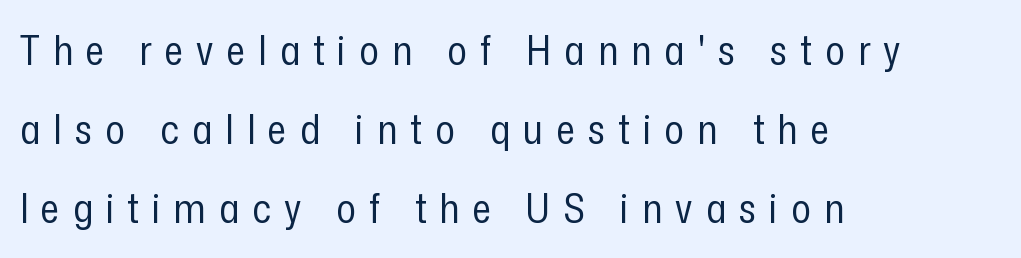
The face used here is rendered with a markedly widened letterfit. The cut favours lightness, reaching ordinary text weight at its darkest. This is the regular roman posture of the typeface. Check under the words: just untouched page.
